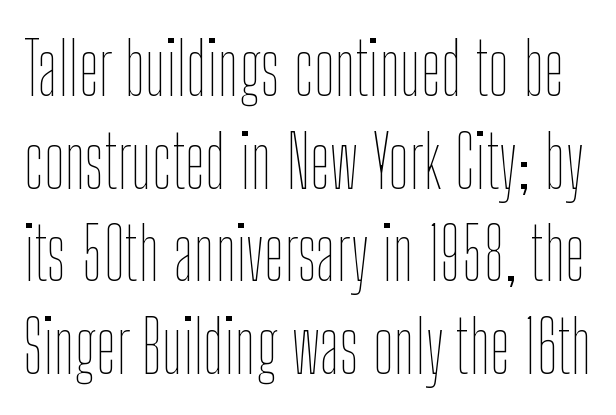
The axis of the letterforms is exactly vertical. The letters sit at their default tracking, neither squeezed nor spread. A bare baseline throughout the passage. The rows are spaced the way most documents space them.
